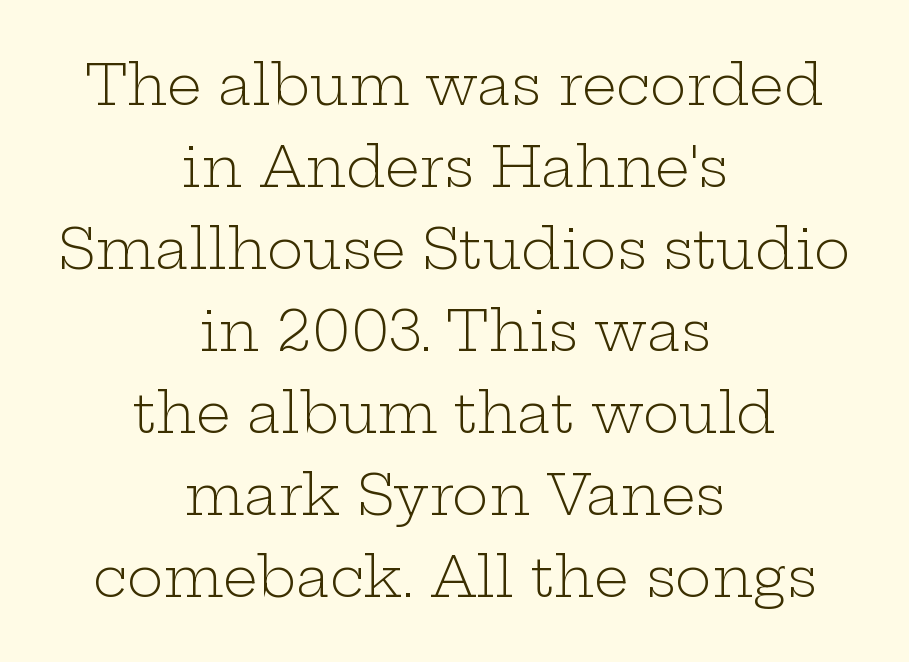
Q: Is the text bold? A: No.
Q: Is the text italic (slanted)? A: No, it is upright.
Q: Is the typeface a serif or a sans-serif typeface? A: Serif.
Q: Is the text underlined? A: No.
Q: How is the paragraph aligned? A: Centered.
Q: Is the spacing between letters normal or unusually wide? A: Normal.
Q: Is the spacing between lines tight, normal or loose? A: Normal.
Q: Width (condensed, normal, or wide)? A: Wide.
Q: Stroke contrast? A: Low.
Q: x-height? A: Medium.
Q: Monospaced? A: No.
